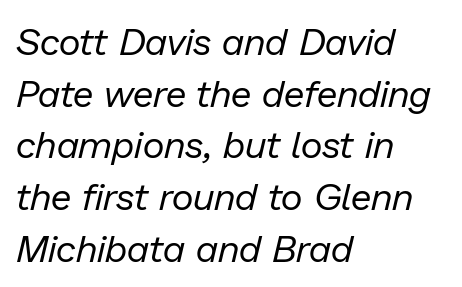
{"italic": "yes", "lean": "right", "slant_degrees": 13, "bold": "no", "weight": "regular", "width": "normal", "stroke_contrast": "low", "x_height": "medium", "monospaced": "no", "underline": "no", "align": "left", "line_spacing": "normal", "line_spacing_ratio": 1.36, "letter_spacing": "normal", "letter_spacing_em": 0.0, "glyph_px": 38}
